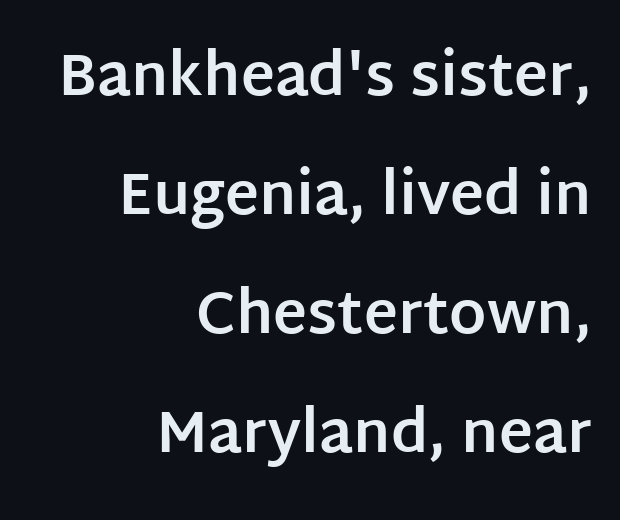
{"serif": "no", "italic": "no", "bold": "yes", "weight": "bold", "width": "normal", "stroke_contrast": "low", "x_height": "large", "monospaced": "no", "underline": "no", "align": "right", "line_spacing": "loose", "line_spacing_ratio": 2.05, "letter_spacing": "normal", "letter_spacing_em": 0.0, "glyph_px": 58}
